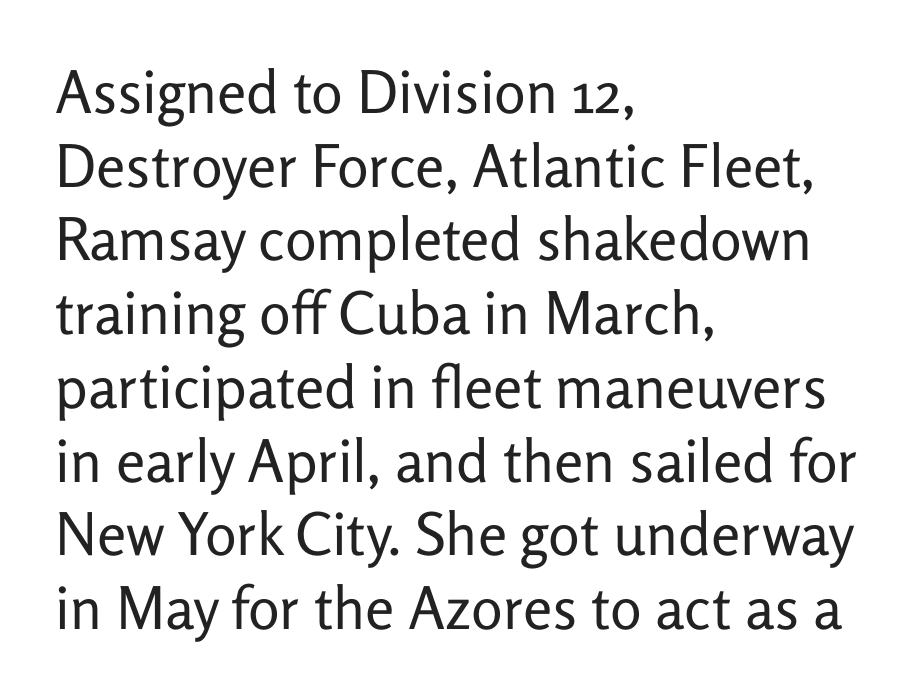
Q: Is the text bold? A: No.
Q: Is the text italic (slanted)? A: No, it is upright.
Q: Is the typeface a serif or a sans-serif typeface? A: Sans-serif.
Q: Is the text underlined? A: No.
Q: How is the paragraph aligned? A: Left-aligned.
Q: Is the spacing between letters normal or unusually wide? A: Normal.
Q: Is the spacing between lines tight, normal or loose? A: Normal.
Q: Width (condensed, normal, or wide)? A: Normal.
Q: Stroke contrast? A: Low.
Q: x-height? A: Medium.
Q: Monospaced? A: No.
